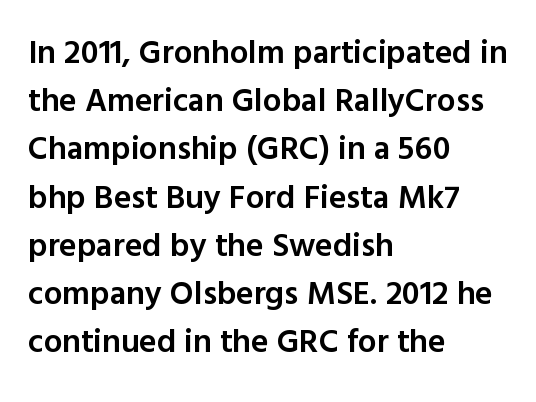
Tracking here is standard; glyphs follow each other at the usual distance. Slightly chunky letters — semibold, I'd say, not full bold. The rendering uses a moderate line-height, typical for paragraphs. No feet cap the strokes, marking this as sans-serif type.
